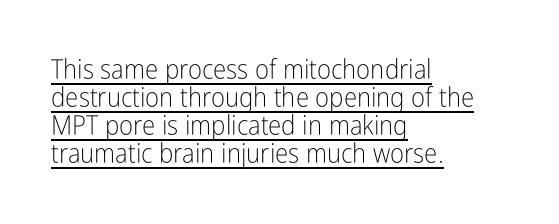
These characters rest on top of a visible drawn line. Line beginnings align vertically; line endings do not. The strokes carry an ordinary text weight at most. A typesetter would mark this as roman, not italic. Students, observe: this is what under-led, compact text looks like. Letter spacing: default.
